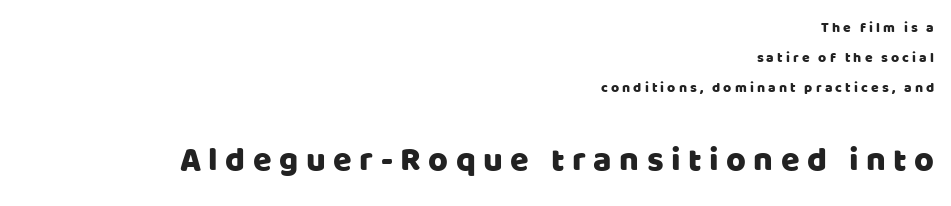
The font's upright variant was chosen for this text. The glyphs in this specimen are sans serif. Caption: upper text group reduced, lower text group enlarged. Spacing verdict: proportional, widths tailored to each character.
